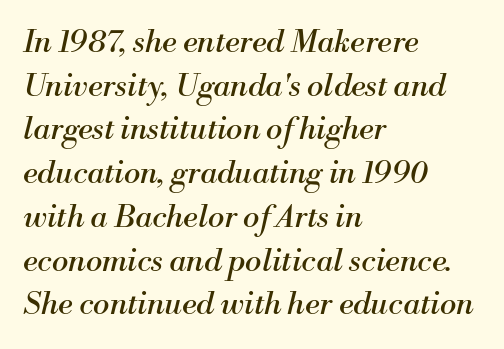
Look at the bottom of the vertical strokes: they flare into serifs here. In terms of letterspacing, this is plain default setting. The lines are quadded left. Each letter keeps its own natural width here, so spacing adapts to shape. Notice how the stems are inclined rather than vertical — that's the hallmark of italics. The space beneath each line is pristine and unruled.
